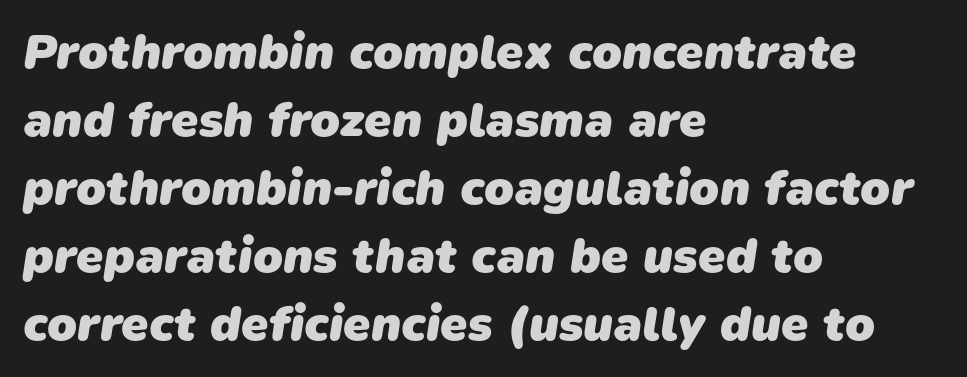
{"serif": "no", "bold": "yes", "weight": "heavy", "width": "normal", "stroke_contrast": "low", "x_height": "medium", "monospaced": "no", "underline": "no", "align": "left", "line_spacing": "normal", "line_spacing_ratio": 1.39, "letter_spacing": "normal", "letter_spacing_em": 0.0, "glyph_px": 49}
